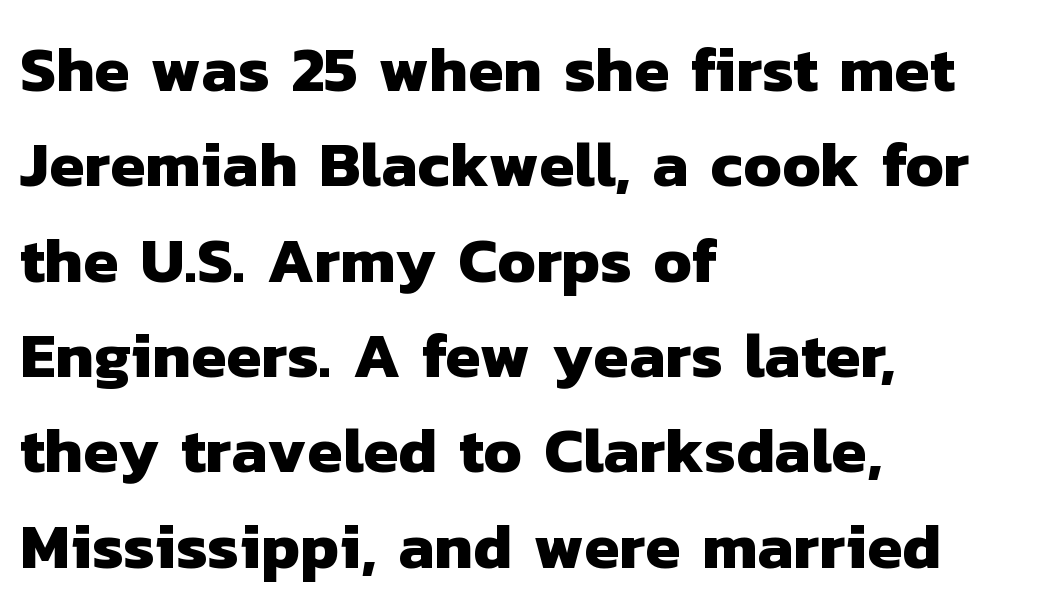
The image shows 64 px heavy sans-serif type; set left-aligned, normal line spacing (1.49x), normal letter spacing, not underlined; low stroke contrast and a medium x-height.
